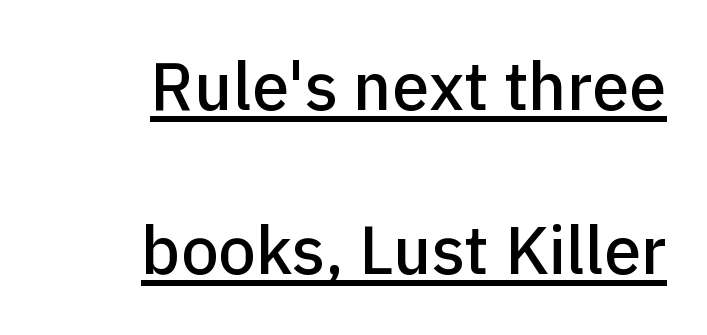
{"serif": "no", "italic": "no", "width": "normal", "stroke_contrast": "low", "x_height": "medium", "monospaced": "no", "underline": "yes", "align": "right", "line_spacing": "loose", "line_spacing_ratio": 2.45, "letter_spacing": "normal", "letter_spacing_em": 0.0, "glyph_px": 67}
